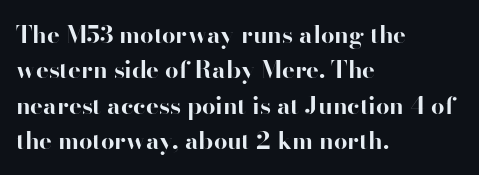
Q: Is the text bold? A: Yes.
Q: Is the text italic (slanted)? A: No, it is upright.
Q: Is the text underlined? A: No.
Q: How is the paragraph aligned? A: Left-aligned.
Q: Is the spacing between letters normal or unusually wide? A: Normal.
Q: Is the spacing between lines tight, normal or loose? A: Normal.
